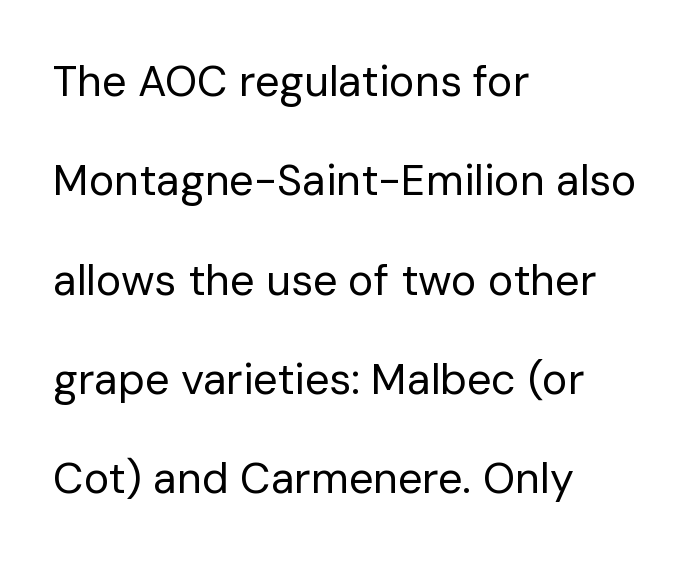
{"serif": "no", "italic": "no", "bold": "no", "weight": "regular", "width": "normal", "stroke_contrast": "low", "x_height": "medium", "monospaced": "no", "underline": "no", "align": "left", "line_spacing": "loose", "line_spacing_ratio": 2.31, "letter_spacing": "normal", "letter_spacing_em": 0.0, "glyph_px": 43}
